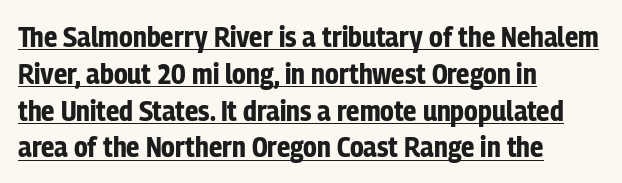
Q: Is the text bold? A: Yes.
Q: Is the text italic (slanted)? A: No, it is upright.
Q: Is the typeface a serif or a sans-serif typeface? A: Sans-serif.
Q: Is the text underlined? A: Yes.
Q: How is the paragraph aligned? A: Left-aligned.
Q: Is the spacing between letters normal or unusually wide? A: Normal.
Q: Is the spacing between lines tight, normal or loose? A: Normal.
Q: Width (condensed, normal, or wide)? A: Condensed.
Q: Stroke contrast? A: Low.
Q: x-height? A: Medium.
Q: Monospaced? A: No.
